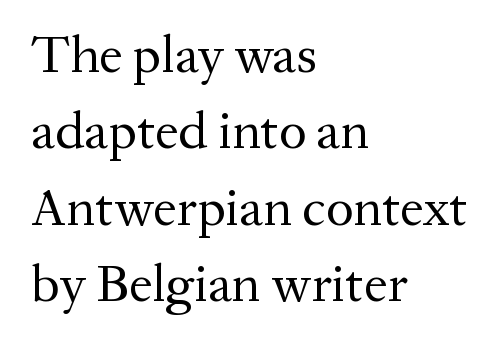
Nope, not italic — everything's standing straight. The letters carry serifs — small finishing strokes at the ends of their stems. Caption: standard tracking, unaltered. A quiet, ordinary-to-light weight characterises the typeface.
